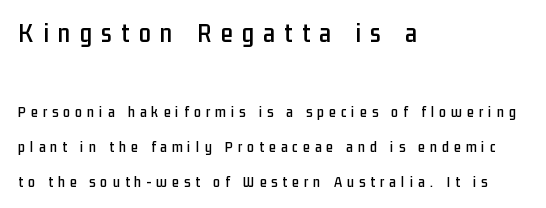
Clear beneath every line of the passage. If you drew a ruler down the left edge, every line would touch it. Summary of vertical rhythm: relaxed, with wide interline spacing. Top chunk: large. Bottom chunk: small. What stands out about the letter spacing? Its width — letters are far apart. Posture: straight, roman, zero tilt.
